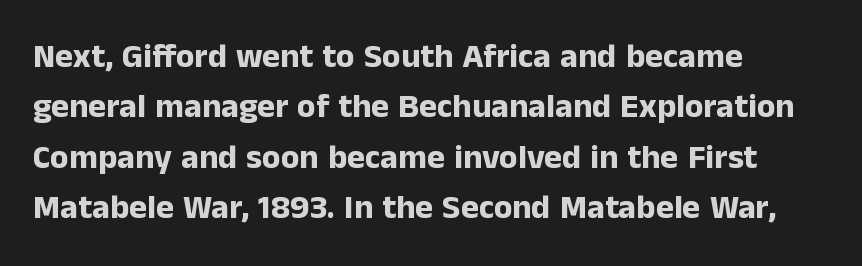
Rendered with straight, roman letterforms. How heavy is the stroke? Heavy — this is a bold. These lines keep a tight, regular rhythm from letter to letter. Which margin do the lines hug? The left one — the right edge is uneven.
